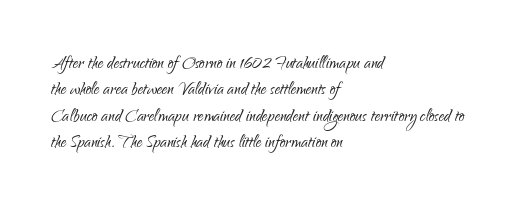
The image shows 22 px text type; set left-aligned, line spacing 1.2x, normal letter spacing, not underlined.
